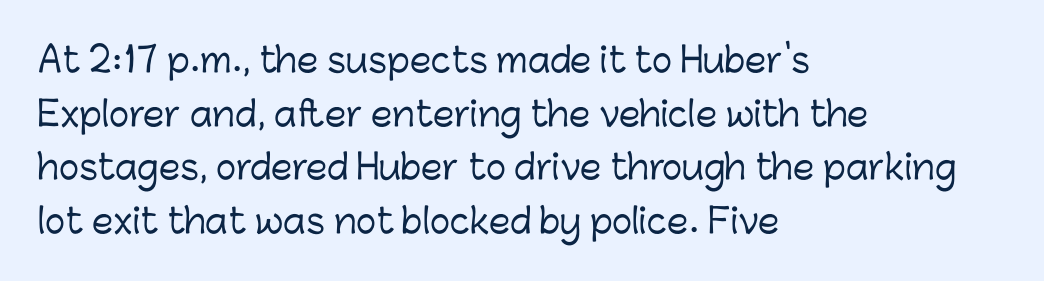
Q: Is the text italic (slanted)? A: No, it is upright.
Q: Is the typeface a serif or a sans-serif typeface? A: Sans-serif.
Q: Is the text underlined? A: No.
Q: How is the paragraph aligned? A: Left-aligned.
Q: Is the spacing between letters normal or unusually wide? A: Normal.
Q: Is the spacing between lines tight, normal or loose? A: Normal.
Q: Width (condensed, normal, or wide)? A: Normal.
Q: Stroke contrast? A: Low.
Q: x-height? A: Medium.
Q: Monospaced? A: No.
